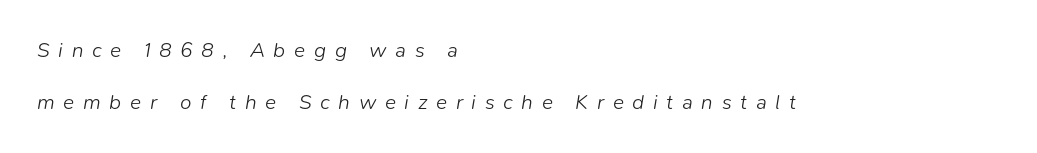
{"italic": "yes", "lean": "right", "slant_degrees": 9, "bold": "no", "underline": "no", "align": "left", "line_spacing": "loose", "line_spacing_ratio": 2.5, "letter_spacing": "wide", "letter_spacing_em": 0.41, "glyph_px": 21}
